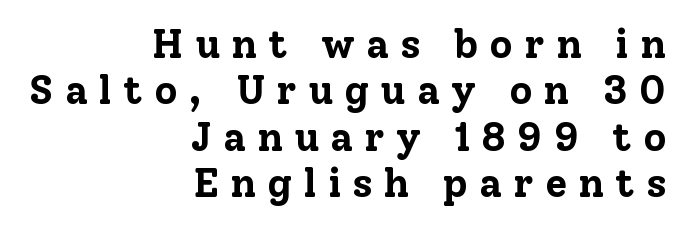
Q: Is the text bold? A: Yes.
Q: Is the text italic (slanted)? A: No, it is upright.
Q: Is the typeface a serif or a sans-serif typeface? A: Serif.
Q: Is the text underlined? A: No.
Q: How is the paragraph aligned? A: Right-aligned.
Q: Is the spacing between letters normal or unusually wide? A: Unusually wide.
Q: Width (condensed, normal, or wide)? A: Normal.
Q: Stroke contrast? A: Low.
Q: x-height? A: Medium.
Q: Monospaced? A: No.
